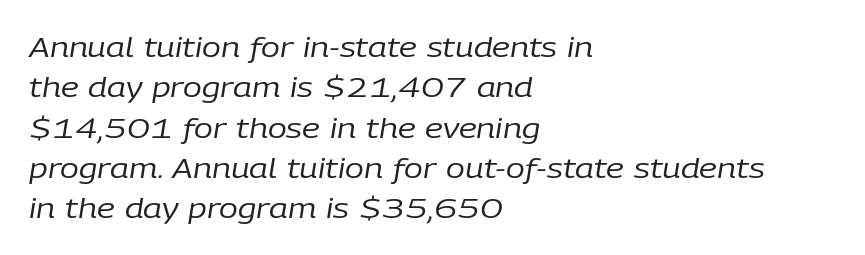
Does the leading feel generous? No, just average. Glyph-to-glyph distance matches everyday printed text. Letters rest on an invisible, unmarked baseline. Ink coverage per letter is moderate at most. Does the lettering tilt? It does — this is italic. Spacing verdict: proportional, widths tailored to each character.
